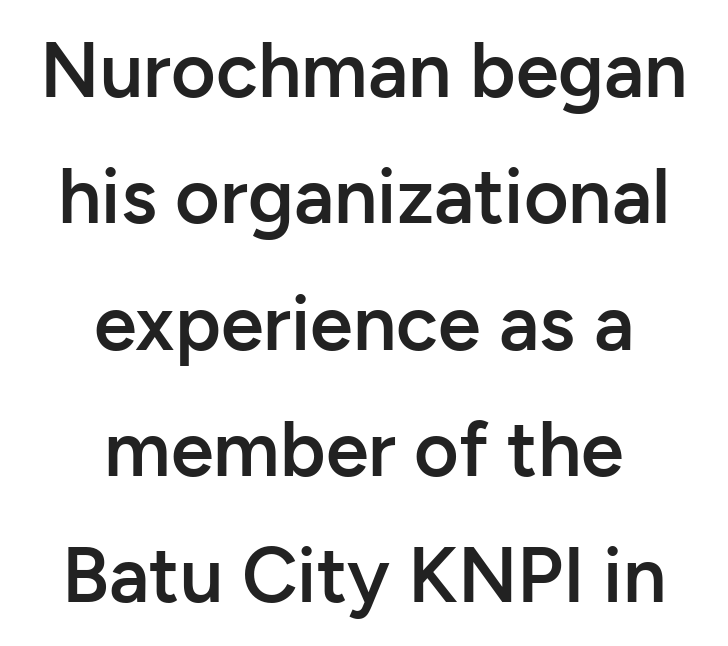
Q: Is the text bold? A: Semi-bold.
Q: Is the text italic (slanted)? A: No, it is upright.
Q: Is the typeface a serif or a sans-serif typeface? A: Sans-serif.
Q: Is the text underlined? A: No.
Q: How is the paragraph aligned? A: Centered.
Q: Is the spacing between letters normal or unusually wide? A: Normal.
Q: Is the spacing between lines tight, normal or loose? A: Normal.
Q: Width (condensed, normal, or wide)? A: Normal.
Q: Stroke contrast? A: Low.
Q: x-height? A: Medium.
Q: Monospaced? A: No.
